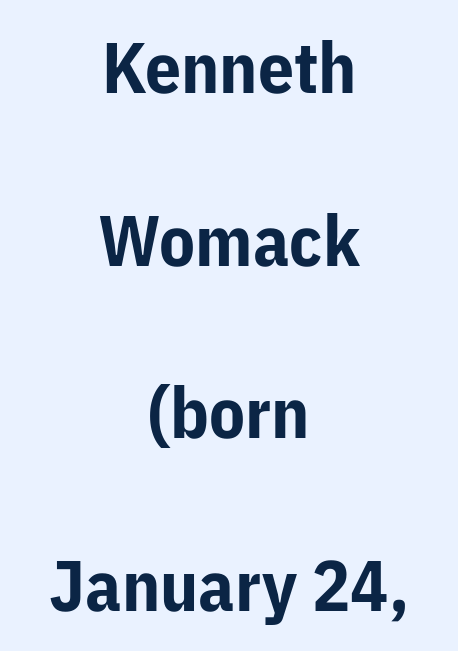
The image shows 71 px bold sans-serif type, upright; set centered, loose line spacing (2.43x), normal letter spacing, not underlined; low stroke contrast and a medium x-height.
